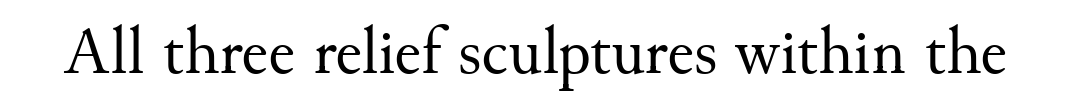
{"serif": "yes", "italic": "no", "bold": "no", "weight": "regular", "width": "normal", "stroke_contrast": "medium", "x_height": "small", "monospaced": "no", "underline": "no", "letter_spacing": "normal", "letter_spacing_em": 0.0, "glyph_px": 67}
